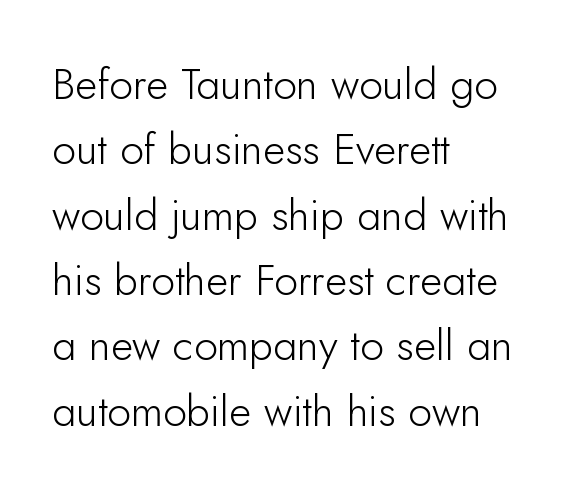
Rows of type keep a routine distance in the vertical direction. The space directly below the letters is spotless. Proportional: the letters do not fall into vertical columns. The typeface chosen for these lines omits serifs.
